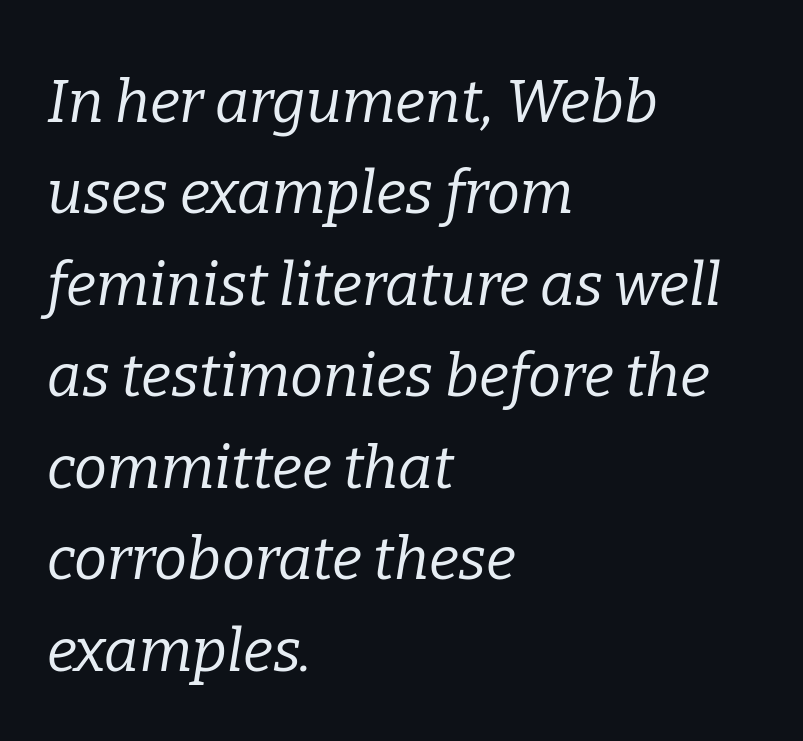
The image shows 59 px regular-weight serif type, italic (leaning right); set left-aligned, normal line spacing (1.55x), normal letter spacing, not underlined; low stroke contrast and a medium x-height.
